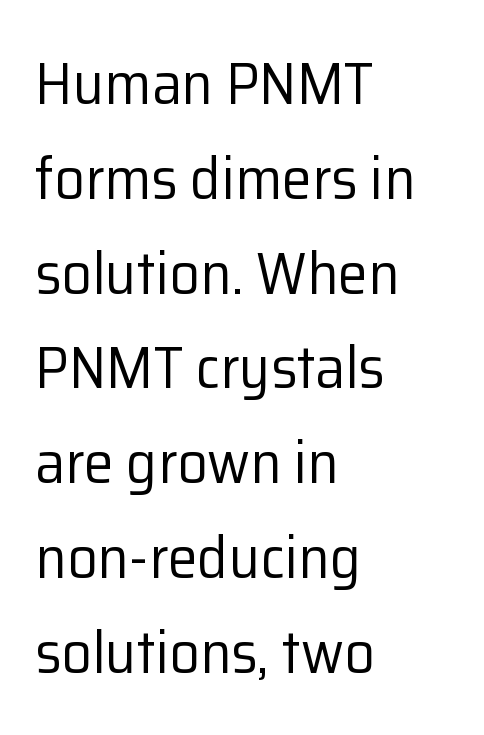
The image shows 60 px regular-weight sans-serif type, upright; set left-aligned, normal line spacing (1.58x), normal letter spacing, not underlined; low stroke contrast and a medium x-height.
